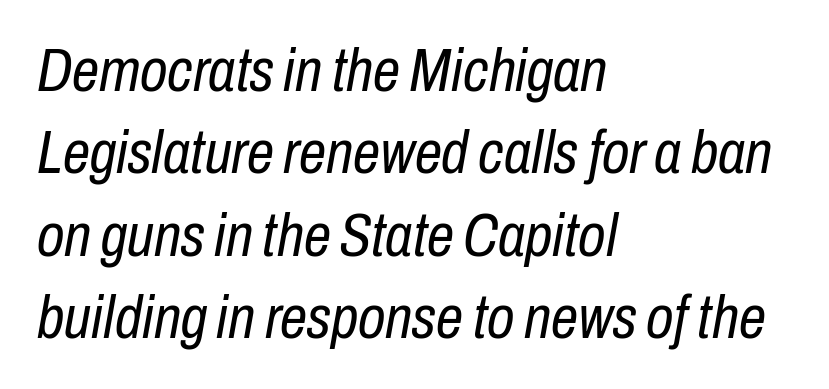
{"italic": "yes", "lean": "right", "slant_degrees": 10, "bold": "no", "weight": "regular", "width": "condensed", "stroke_contrast": "low", "x_height": "medium", "monospaced": "no", "underline": "no", "align": "left", "line_spacing": "normal", "line_spacing_ratio": 1.35, "letter_spacing": "normal", "letter_spacing_em": 0.0, "glyph_px": 61}
